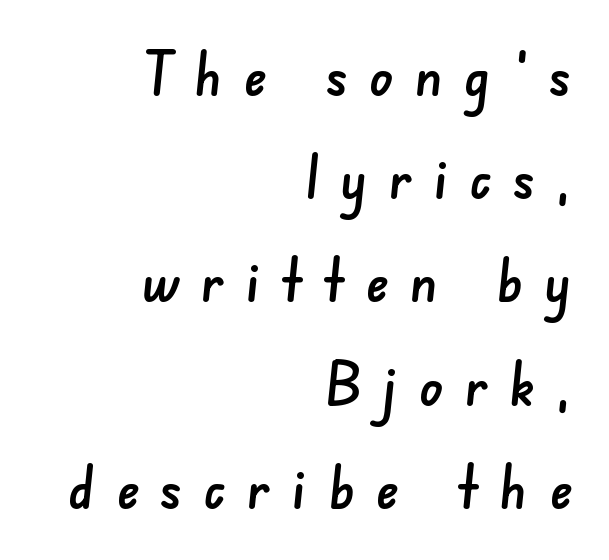
{"serif": "no", "width": "normal", "stroke_contrast": "low", "x_height": "small", "monospaced": "no", "underline": "no", "align": "right", "line_spacing_ratio": 1.75, "letter_spacing": "wide", "letter_spacing_em": 0.37, "glyph_px": 59}
